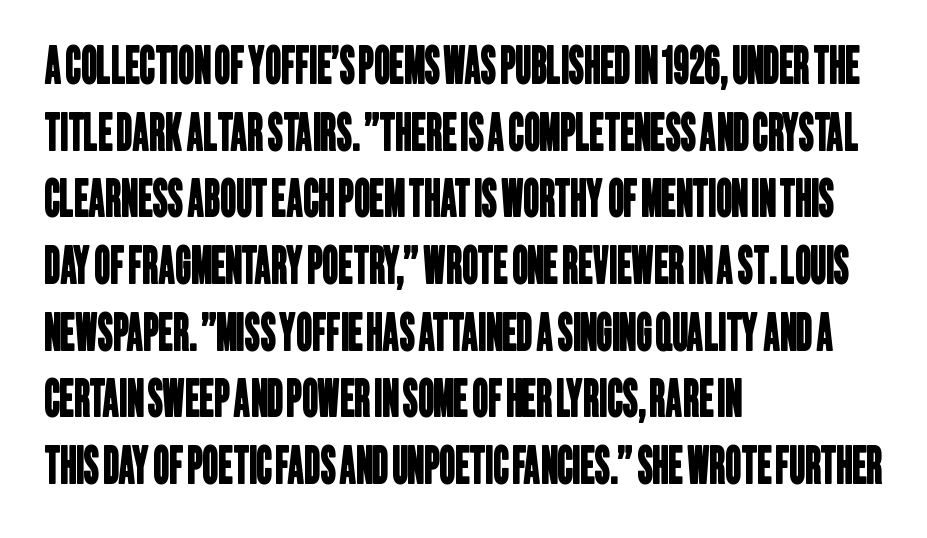
The image shows 49 px condensed sans-serif type; set left-aligned, normal line spacing (1.36x), normal letter spacing, not underlined; low stroke contrast and a large x-height.
